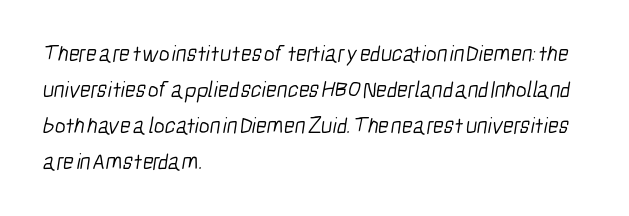
{"bold": "no", "underline": "no", "align": "left", "line_spacing": "normal", "line_spacing_ratio": 1.56, "letter_spacing": "normal", "letter_spacing_em": 0.0, "glyph_px": 23}
